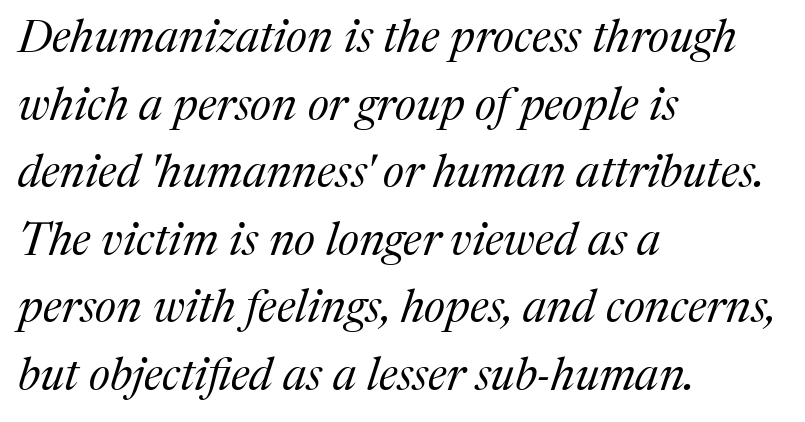
The image shows 46 px regular-weight serif type, italic (leaning right); set left-aligned, normal line spacing (1.47x), normal letter spacing, not underlined; medium stroke contrast and a medium x-height.
